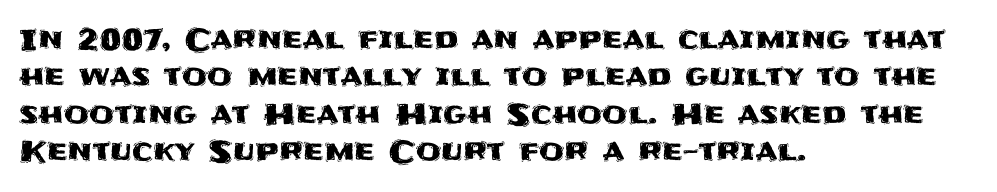
{"serif": "no", "italic": "no", "width": "normal", "stroke_contrast": "medium", "x_height": "large", "monospaced": "no", "underline": "no", "align": "left", "line_spacing": "normal", "line_spacing_ratio": 1.29, "letter_spacing": "normal", "letter_spacing_em": 0.0, "glyph_px": 29}
